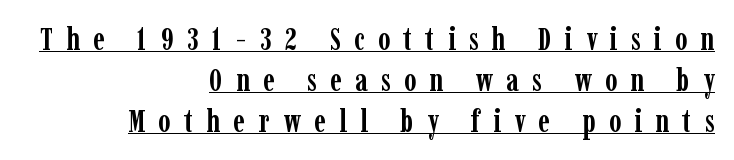
Observe the wide spacing: letters keep a clear distance from each other. These lines stack with their right ends in a neat column. The rendered words wear a rule along their underside. Vertical spacing — default.
